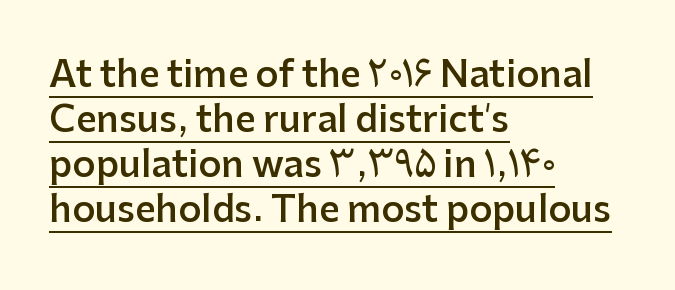
The image shows 36 px semibold sans-serif type, upright; set left-aligned, normal line spacing (1.25x), normal letter spacing, underlined; low stroke contrast and a medium x-height.
